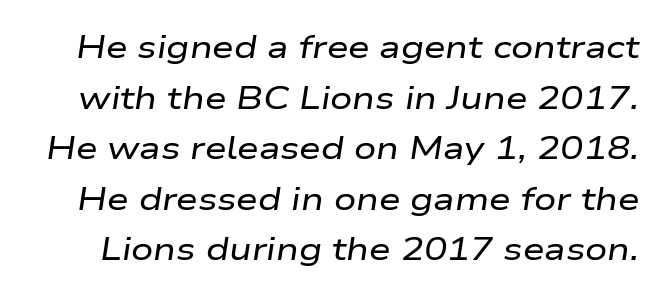
{"italic": "yes", "lean": "right", "slant_degrees": 9, "width": "wide", "stroke_contrast": "low", "x_height": "medium", "monospaced": "no", "underline": "no", "line_spacing": "normal", "line_spacing_ratio": 1.63, "letter_spacing": "normal", "letter_spacing_em": 0.0, "glyph_px": 31}
